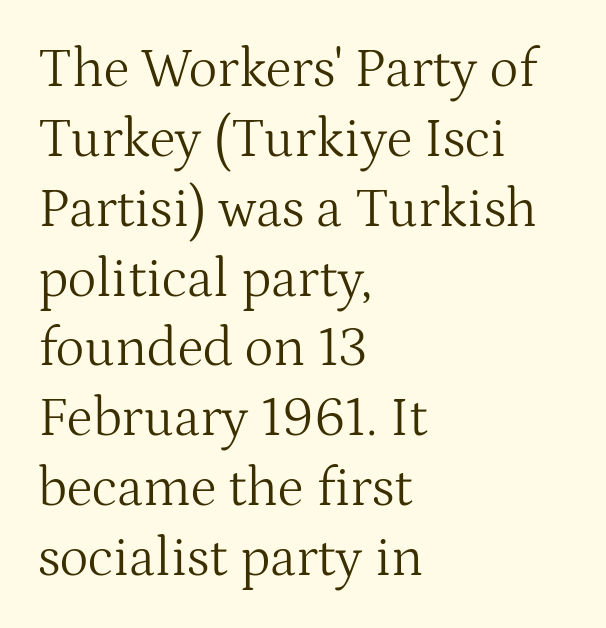
Q: Is the text bold? A: No.
Q: Is the text italic (slanted)? A: No, it is upright.
Q: Is the typeface a serif or a sans-serif typeface? A: Serif.
Q: Is the text underlined? A: No.
Q: How is the paragraph aligned? A: Left-aligned.
Q: Is the spacing between letters normal or unusually wide? A: Normal.
Q: Is the spacing between lines tight, normal or loose? A: Normal.
Q: Width (condensed, normal, or wide)? A: Normal.
Q: Stroke contrast? A: Medium.
Q: x-height? A: Medium.
Q: Monospaced? A: No.
